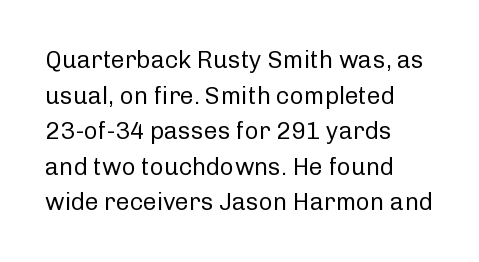
Q: Is the text bold? A: No.
Q: Is the text italic (slanted)? A: No, it is upright.
Q: Is the text underlined? A: No.
Q: How is the paragraph aligned? A: Left-aligned.
Q: Is the spacing between letters normal or unusually wide? A: Normal.
Q: Is the spacing between lines tight, normal or loose? A: Normal.
